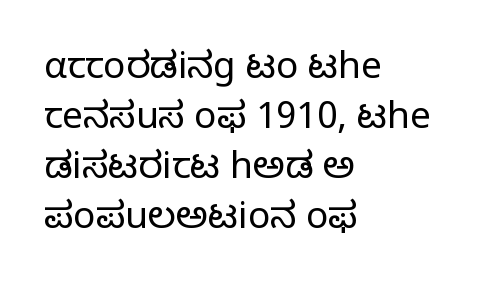
The image shows 37 px light sans-serif type, upright; set left-aligned, normal line spacing (1.35x), normal letter spacing, not underlined; low stroke contrast and a medium x-height.
